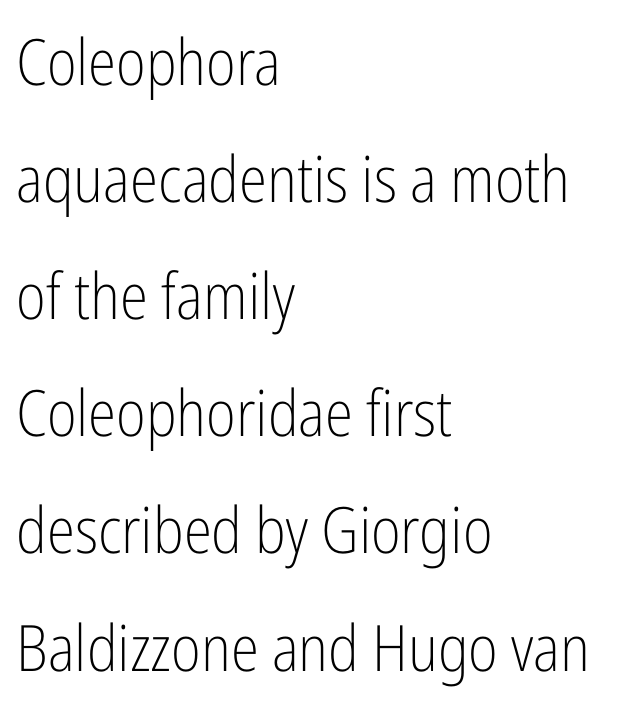
Examine the stroke ends and you'll find no serifs. Every row of glyphs begins at an identical x-position on the left. Honestly, the letter spacing is just normal — you wouldn't notice it. The face used here is proportionally spaced, like ordinary book or web type.
